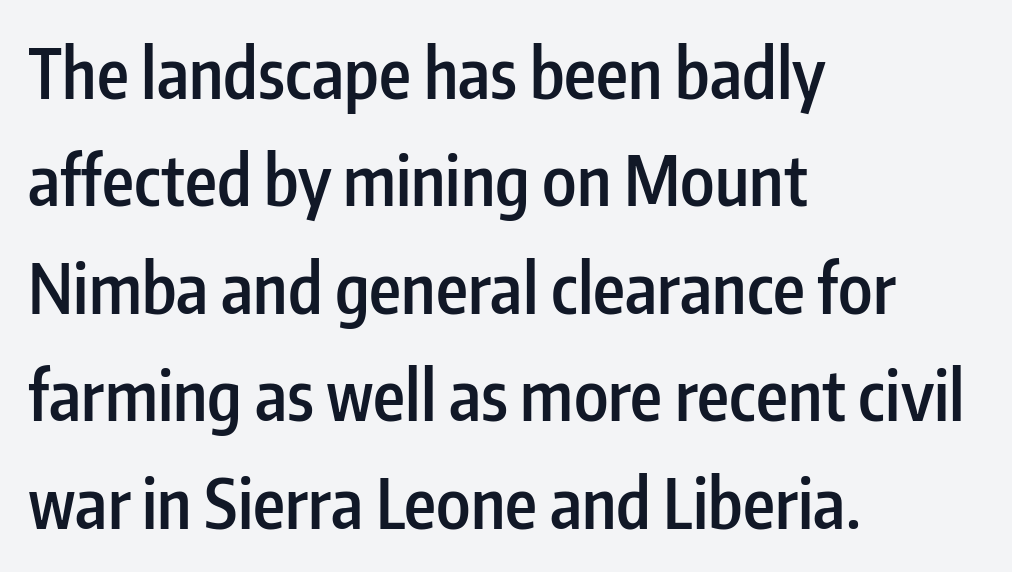
Short and long lines alike share a common starting point at left. Beneath every word, the page is bare. Think of a printed novel: that variable character pitch is what you see here. This sample uses an upright cut, with every glyph sitting square on the baseline. The rendering keeps characters at their native spacing. Stems and bowls a touch heavier than normal — semibold.
